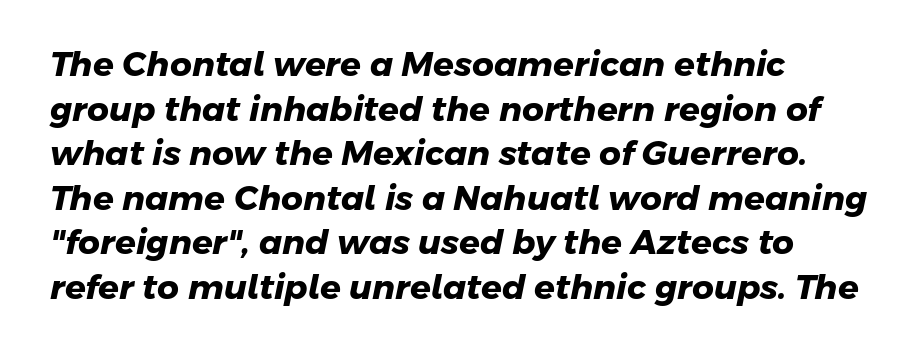
Q: Is the text bold? A: Yes.
Q: Is the typeface a serif or a sans-serif typeface? A: Sans-serif.
Q: Is the text underlined? A: No.
Q: How is the paragraph aligned? A: Left-aligned.
Q: Is the spacing between letters normal or unusually wide? A: Normal.
Q: Is the spacing between lines tight, normal or loose? A: Normal.
Q: Width (condensed, normal, or wide)? A: Normal.
Q: Stroke contrast? A: Low.
Q: x-height? A: Medium.
Q: Monospaced? A: No.
